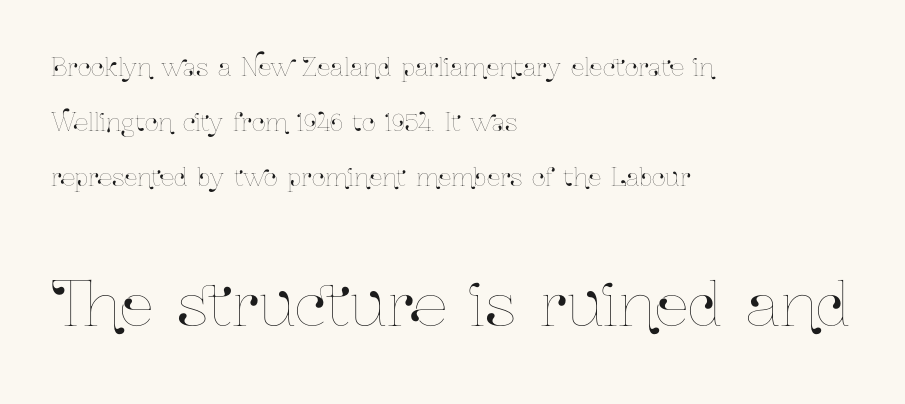
The image shows 60 px condensed type, upright; set left-aligned, loose line spacing (2.3x), normal letter spacing, not underlined; the second (bottom) block is 2.5x larger; low stroke contrast and a medium x-height.
